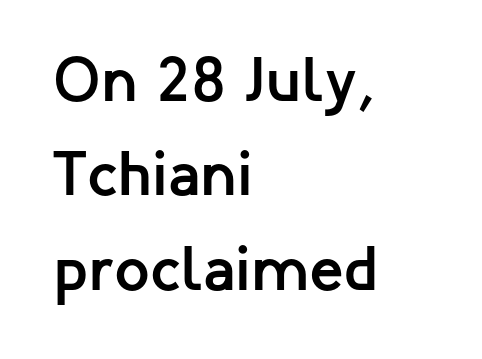
The image shows 63 px semibold sans-serif type, upright; set left-aligned, normal line spacing (1.5x), normal letter spacing, not underlined; low stroke contrast and a medium x-height.
